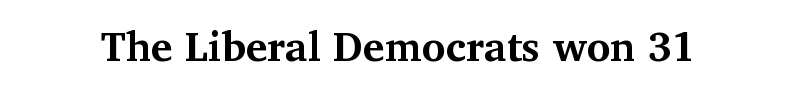
{"serif": "yes", "italic": "no", "bold": "yes", "weight": "bold", "width": "normal", "stroke_contrast": "medium", "x_height": "medium", "monospaced": "no", "underline": "no", "letter_spacing": "normal", "letter_spacing_em": 0.0, "glyph_px": 41}
